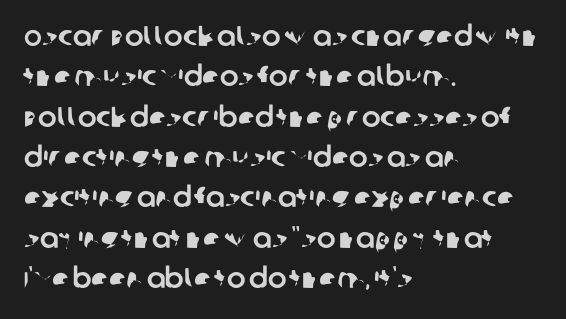
A sans-serif font was chosen for this passage. Every row of glyphs begins at an identical x-position on the left. Is there much room between lines? A standard amount, neither cramped nor airy. These lines keep a tight, regular rhythm from letter to letter. Each row of text sits above clean, open space. Do the characters align in a grid? No, the font is proportional.
